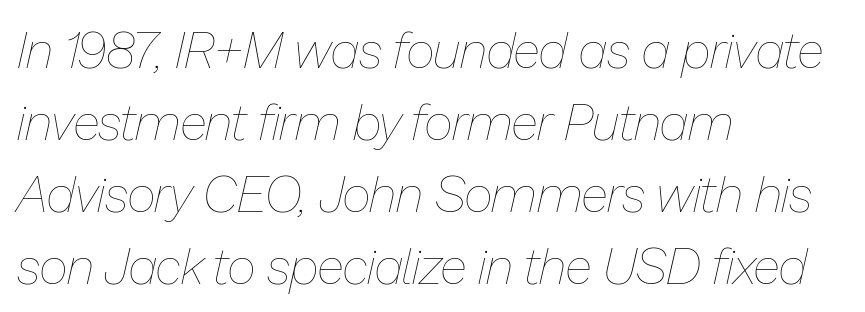
The image shows 50 px thin type, italic (leaning right); set left-aligned, normal line spacing (1.44x), normal letter spacing, not underlined; low stroke contrast and a medium x-height.
